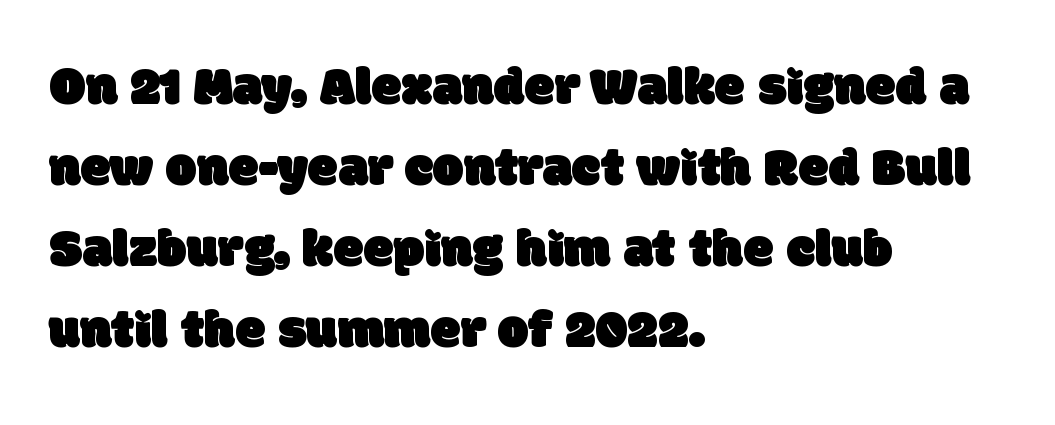
The rendering uses natural spacing where letterforms have individual widths. The passage shown has conventional tracking throughout. Each letter's strokes conclude bluntly, with no projecting serifs. Short and long lines alike share a common starting point at left. The space directly below the letters is spotless.
